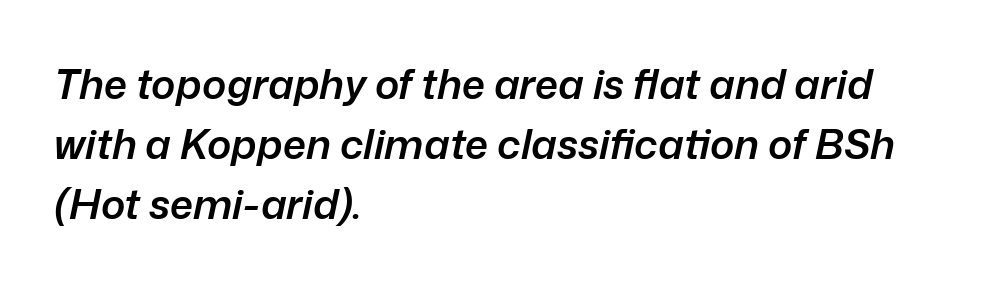
{"italic": "yes", "lean": "right", "slant_degrees": 12, "bold": "semi", "weight": "semibold", "width": "normal", "stroke_contrast": "low", "x_height": "medium", "monospaced": "no", "underline": "no", "align": "left", "line_spacing": "normal", "line_spacing_ratio": 1.46, "letter_spacing": "normal", "letter_spacing_em": 0.0, "glyph_px": 41}
